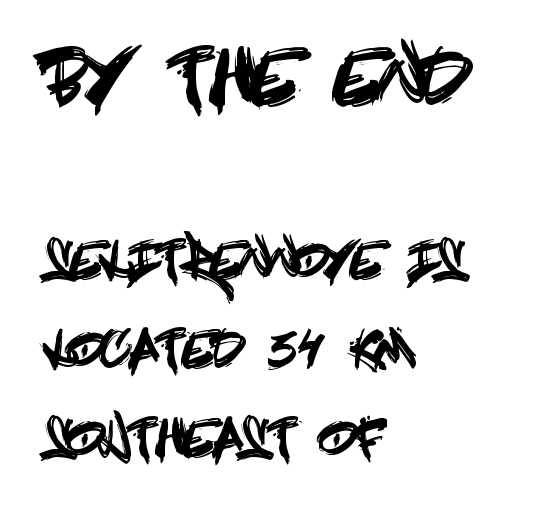
The image shows 75 px condensed sans-serif type; set left-aligned, line spacing 1.78x, normal letter spacing, not underlined; the first (top) block is 1.5x larger; a large x-height.
